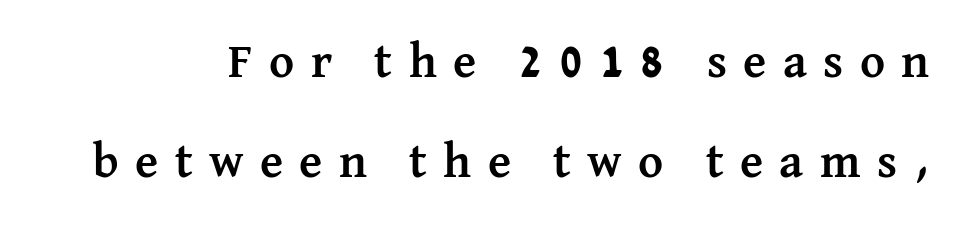
The image shows 48 px semibold serif type, upright; set loose line spacing (2.09x), unusually wide letter spacing (+0.34 em), not underlined; medium stroke contrast and a medium x-height.
